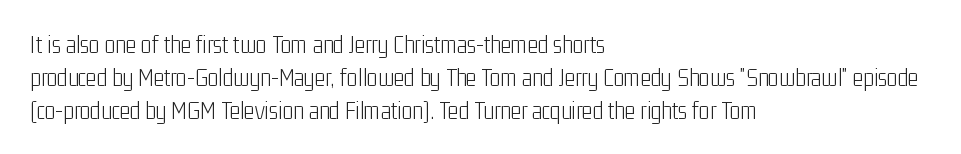
{"italic": "no", "bold": "no", "underline": "no", "align": "left", "line_spacing": "normal", "line_spacing_ratio": 1.32, "letter_spacing": "normal", "letter_spacing_em": 0.0, "glyph_px": 25}
